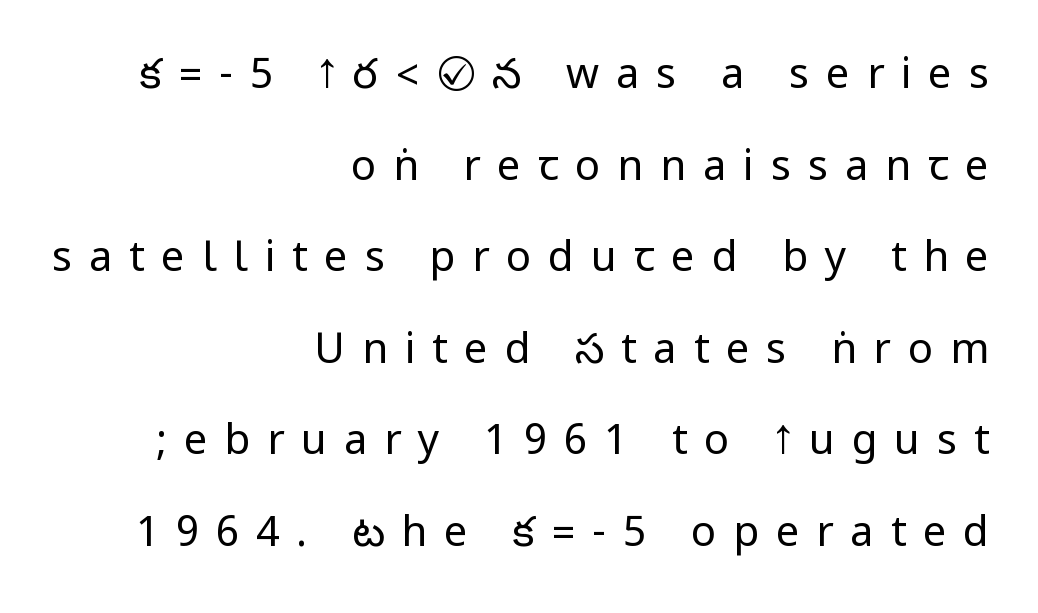
Q: Is the text bold? A: No.
Q: Is the text italic (slanted)? A: No, it is upright.
Q: Is the typeface a serif or a sans-serif typeface? A: Sans-serif.
Q: Is the text underlined? A: No.
Q: How is the paragraph aligned? A: Right-aligned.
Q: Is the spacing between letters normal or unusually wide? A: Unusually wide.
Q: Is the spacing between lines tight, normal or loose? A: Loose.
Q: Width (condensed, normal, or wide)? A: Condensed.
Q: Stroke contrast? A: Low.
